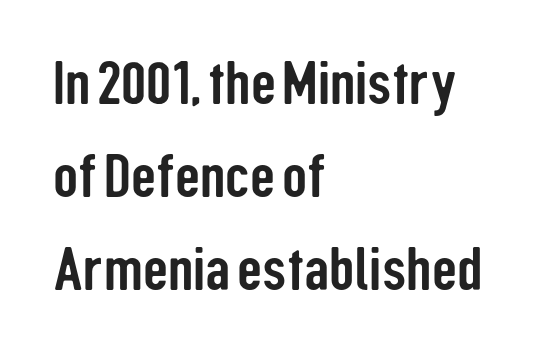
{"serif": "no", "italic": "no", "width": "condensed", "stroke_contrast": "low", "x_height": "medium", "monospaced": "no", "underline": "no", "align": "left", "line_spacing": "normal", "line_spacing_ratio": 1.5, "letter_spacing": "normal", "letter_spacing_em": 0.0, "glyph_px": 62}
